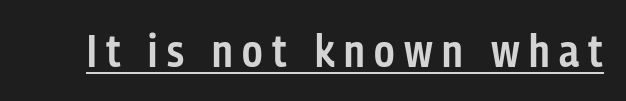
This rendering employs a face without finishing strokes, i.e., a sans-serif. The passage shown is typed in a proportional face where columns would drift. Tall strokes in this sample are plumb rather than angled. Caption: semibold face, moderately heavy strokes. The specimen includes a rule beneath the text block's lines.
